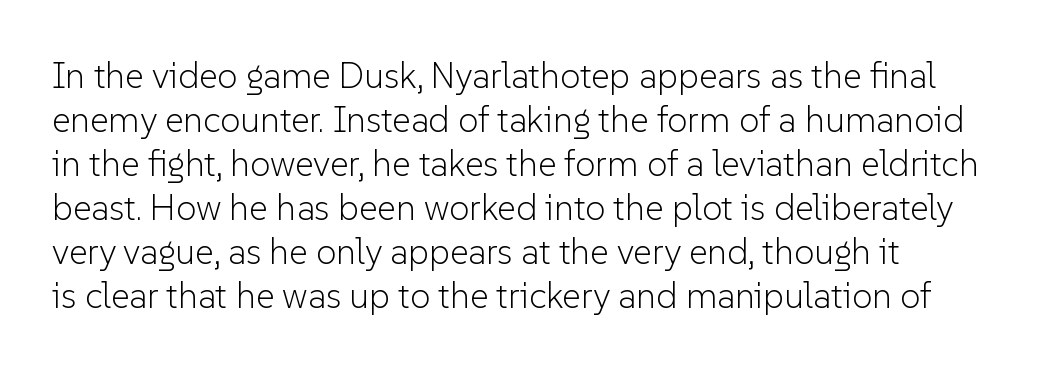
Alignment: flush left. Are there feet on the stems? There aren't — it's a sans. Nope, not italic — everything's standing straight. Heaviness? Minimal to ordinary, like unemphasized prose. Here the designer chose a conventional face with non-uniform glyph widths.
